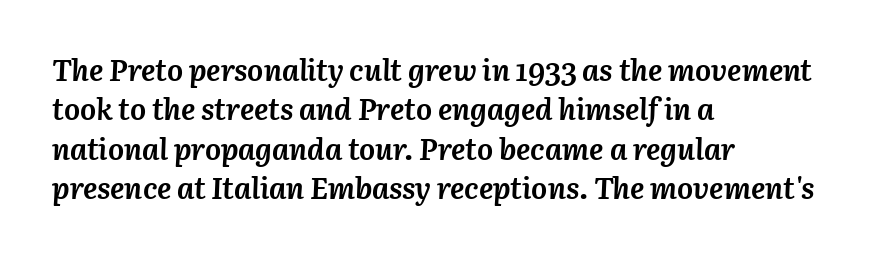
Anything drawn beneath the words? Only blank space. Compared with an ordinary text face, these strokes are far heavier — a full bold. The face used here is proportionally spaced, like ordinary book or web type. Does the lettering tilt? It does — this is italic.
